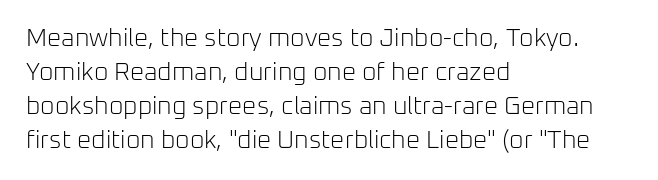
The image shows 25 px text type, upright; set left-aligned, normal line spacing (1.36x), normal letter spacing, not underlined.
